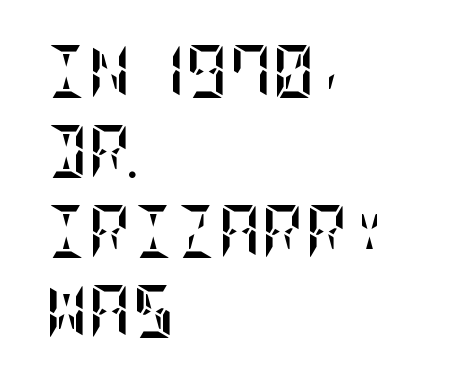
Q: Is the text bold? A: Yes.
Q: Is the text italic (slanted)? A: No, it is upright.
Q: Is the text underlined? A: No.
Q: How is the paragraph aligned? A: Left-aligned.
Q: Is the spacing between letters normal or unusually wide? A: Normal.
Q: Is the spacing between lines tight, normal or loose? A: Normal.
Q: Width (condensed, normal, or wide)? A: Condensed.
Q: Stroke contrast? A: Low.
Q: x-height? A: Large.
